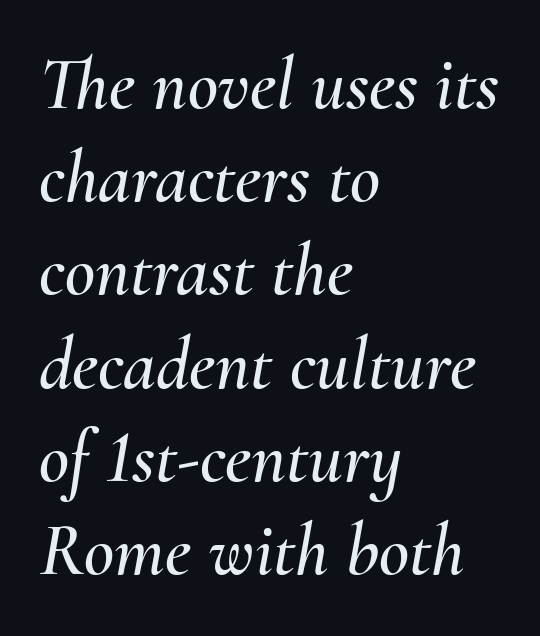
Q: Is the text italic (slanted)? A: Yes, it leans right by about 10 degrees.
Q: Is the text underlined? A: No.
Q: How is the paragraph aligned? A: Left-aligned.
Q: Is the spacing between letters normal or unusually wide? A: Normal.
Q: Is the spacing between lines tight, normal or loose? A: Normal.
Q: Width (condensed, normal, or wide)? A: Normal.
Q: Stroke contrast? A: Medium.
Q: x-height? A: Small.
Q: Monospaced? A: No.
